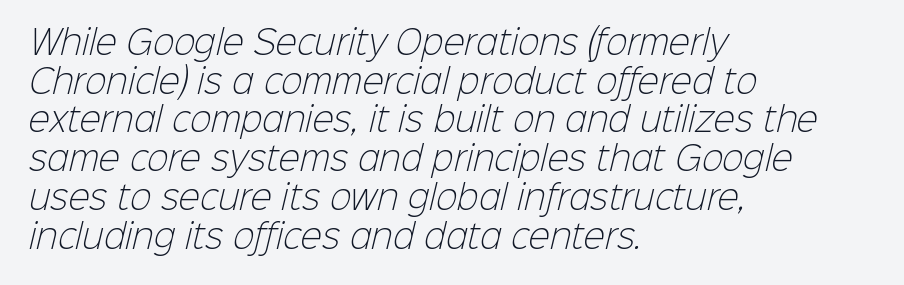
The image shows 32 px light sans-serif type; set left-aligned, line spacing 1.21x, normal letter spacing, not underlined; low stroke contrast and a medium x-height.
